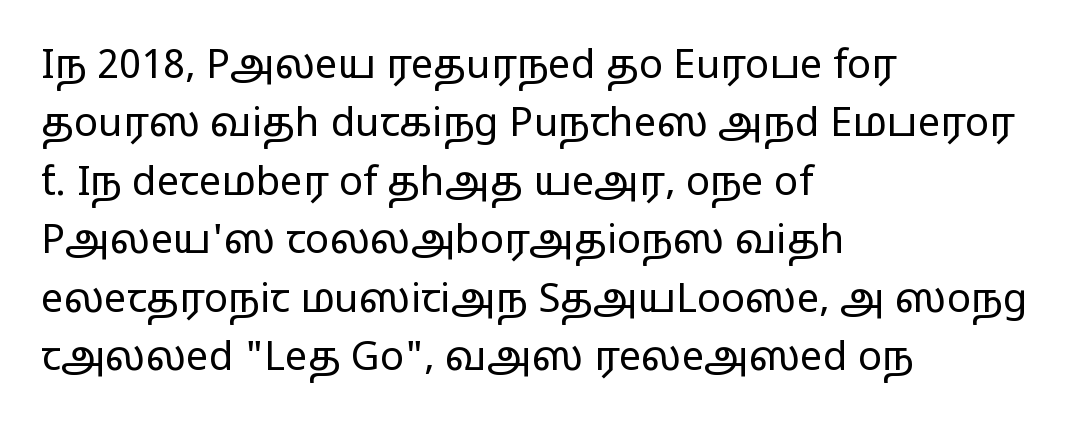
Q: Is the text bold? A: No.
Q: Is the text italic (slanted)? A: No, it is upright.
Q: Is the typeface a serif or a sans-serif typeface? A: Sans-serif.
Q: Is the text underlined? A: No.
Q: How is the paragraph aligned? A: Left-aligned.
Q: Is the spacing between letters normal or unusually wide? A: Normal.
Q: Is the spacing between lines tight, normal or loose? A: Normal.
Q: Width (condensed, normal, or wide)? A: Wide.
Q: Stroke contrast? A: Low.
Q: x-height? A: Medium.
Q: Monospaced? A: No.
